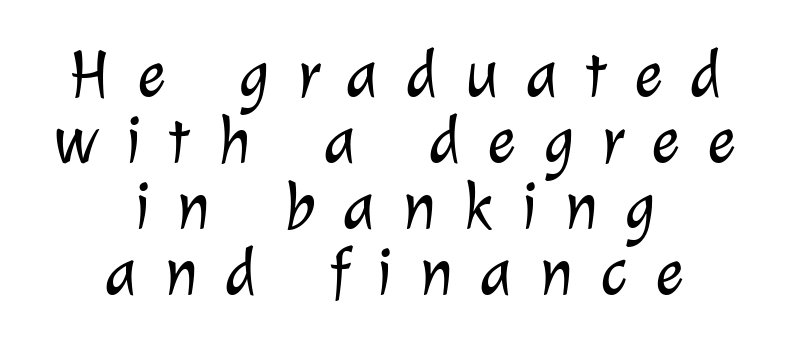
A sans-serif font was chosen for this passage. There is plenty of visible air inserted between adjacent glyphs. Unmarked baselines from the first word to the last. Horizontally, the lines are justified to the midpoint only.
